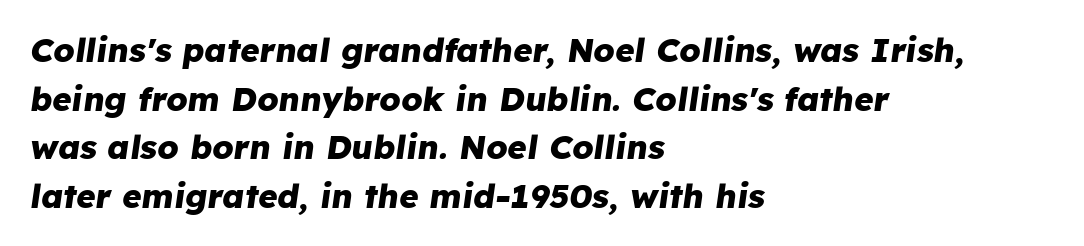
Q: Is the text bold? A: Yes.
Q: Is the text italic (slanted)? A: Yes, it leans right by about 8 degrees.
Q: Is the text underlined? A: No.
Q: How is the paragraph aligned? A: Left-aligned.
Q: Is the spacing between letters normal or unusually wide? A: Normal.
Q: Is the spacing between lines tight, normal or loose? A: Normal.
Q: Width (condensed, normal, or wide)? A: Normal.
Q: Stroke contrast? A: Low.
Q: x-height? A: Medium.
Q: Monospaced? A: No.
